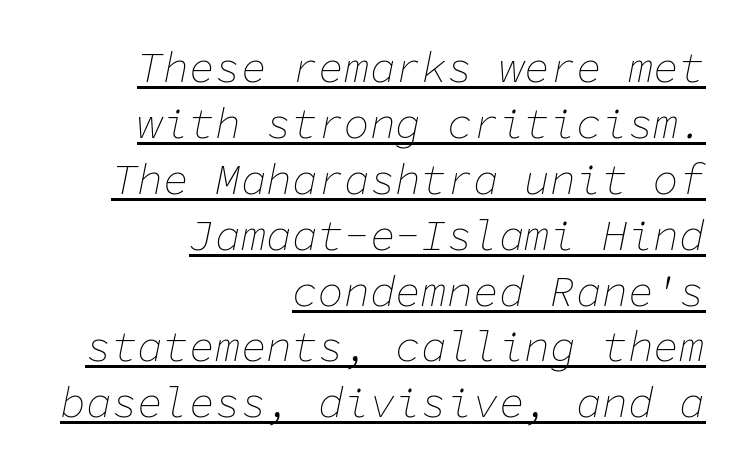
{"italic": "yes", "lean": "right", "slant_degrees": 11, "bold": "no", "weight": "thin", "width": "normal", "stroke_contrast": "low", "x_height": "medium", "monospaced": "yes", "underline": "yes", "align": "right", "line_spacing": "normal", "line_spacing_ratio": 1.3, "letter_spacing": "normal", "letter_spacing_em": 0.0, "glyph_px": 43}
